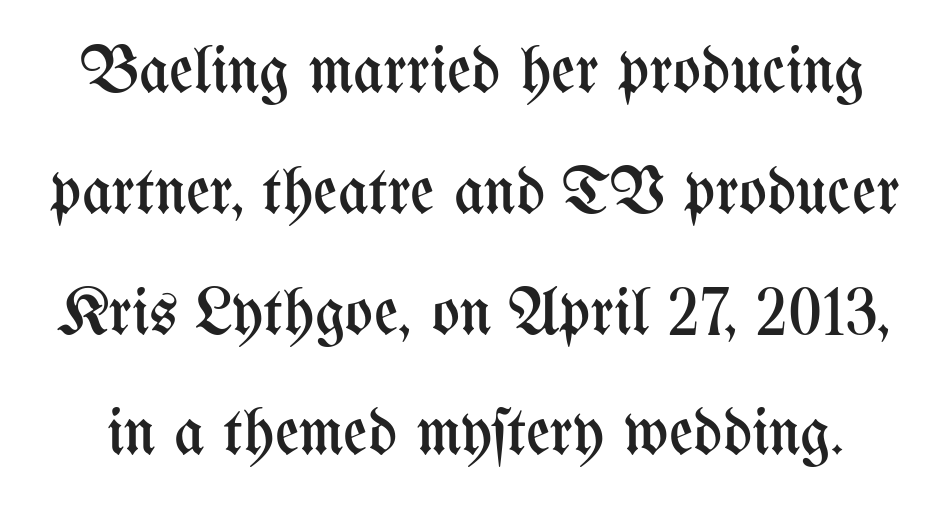
{"italic": "no", "bold": "no", "weight": "regular", "width": "condensed", "stroke_contrast": "medium", "x_height": "medium", "monospaced": "no", "underline": "no", "line_spacing_ratio": 1.83, "letter_spacing": "normal", "letter_spacing_em": 0.0, "glyph_px": 66}
